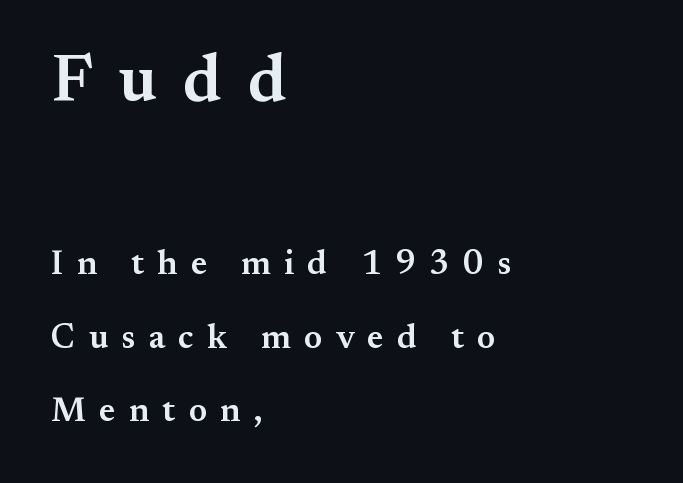
The block of text is sparse from top to bottom, with ample space between rows. The type is letterspaced generously, with wide tracking. Proportional: the letters do not fall into vertical columns. The lettering stays uniformly vertical, giving the passage a roman look.
